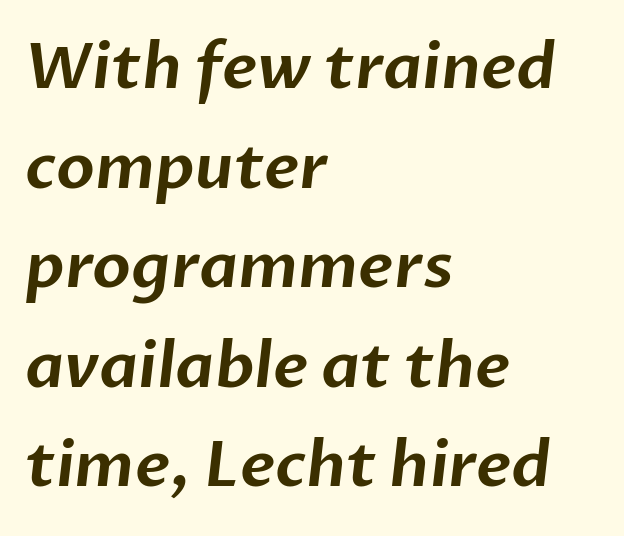
Rule under the text: the space is simply empty. How would I describe the line gaps? Plain and ordinary. Nope, no serifs anywhere on these letters. Characters follow at the spacing the type designer built in. Casual observation: everything's shoved over to the left.
